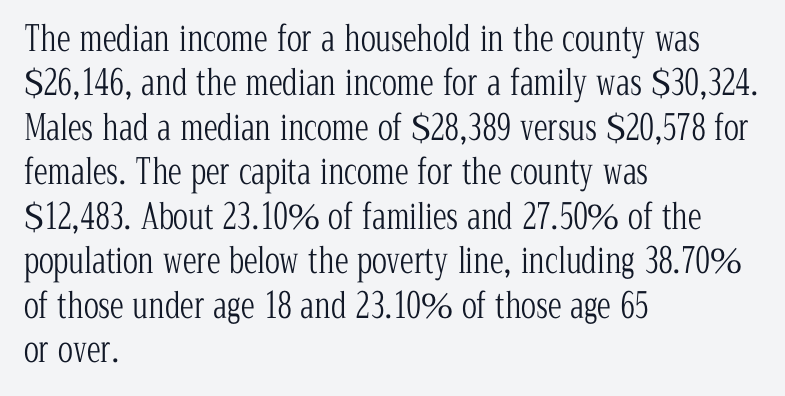
{"serif": "yes", "italic": "no", "bold": "no", "weight": "light", "width": "condensed", "stroke_contrast": "low", "x_height": "medium", "monospaced": "no", "underline": "no", "align": "left", "line_spacing": "normal", "line_spacing_ratio": 1.27, "letter_spacing": "normal", "letter_spacing_em": 0.0, "glyph_px": 35}
